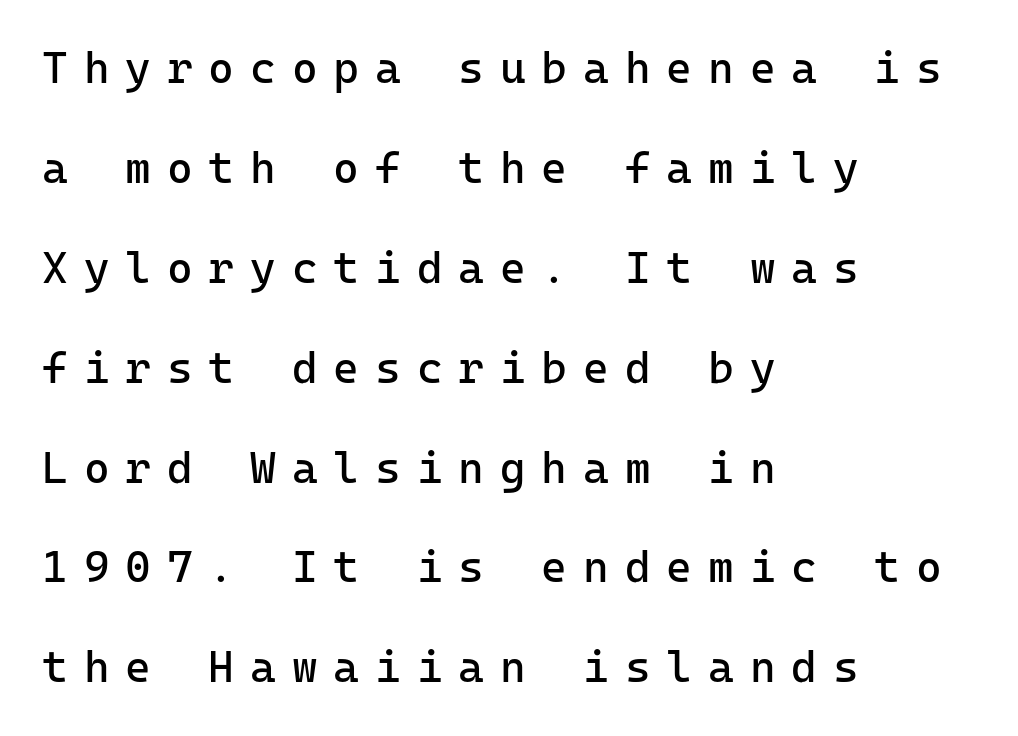
{"serif": "no", "italic": "no", "bold": "no", "weight": "regular", "width": "normal", "stroke_contrast": "low", "x_height": "medium", "underline": "no", "align": "left", "line_spacing": "loose", "line_spacing_ratio": 2.27, "letter_spacing": "wide", "letter_spacing_em": 0.36, "glyph_px": 44}
